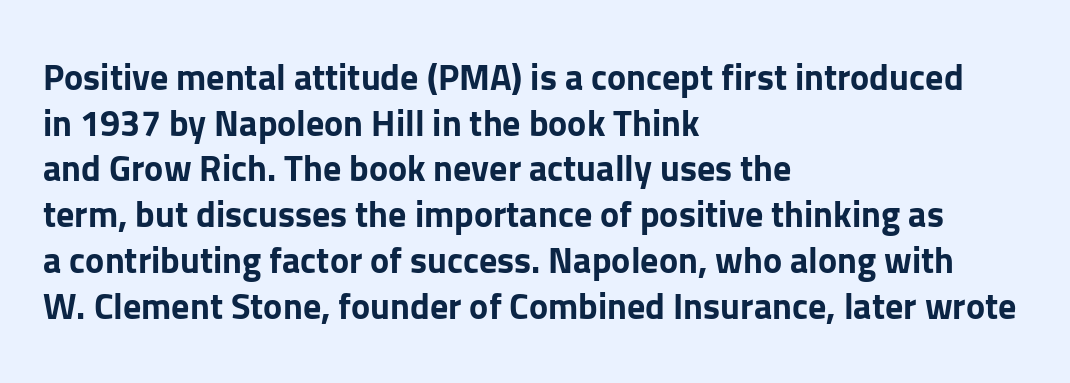
Q: Is the text bold? A: Yes.
Q: Is the text italic (slanted)? A: No, it is upright.
Q: Is the typeface a serif or a sans-serif typeface? A: Sans-serif.
Q: Is the text underlined? A: No.
Q: How is the paragraph aligned? A: Left-aligned.
Q: Is the spacing between letters normal or unusually wide? A: Normal.
Q: Is the spacing between lines tight, normal or loose? A: Normal.
Q: Width (condensed, normal, or wide)? A: Normal.
Q: Stroke contrast? A: Low.
Q: x-height? A: Medium.
Q: Monospaced? A: No.
